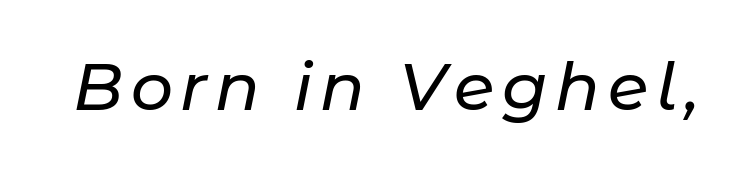
{"italic": "yes", "lean": "right", "slant_degrees": 11, "width": "normal", "stroke_contrast": "low", "x_height": "medium", "monospaced": "no", "underline": "no", "glyph_px": 66}
